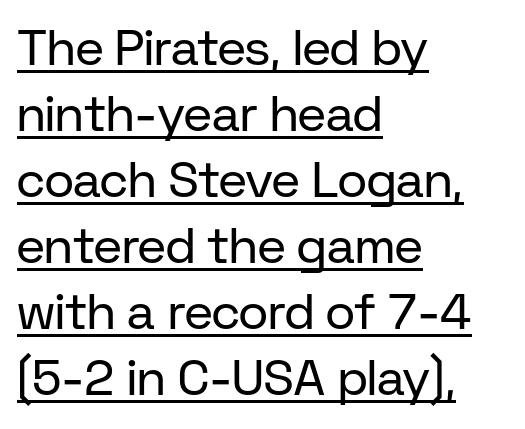
Q: Is the text bold? A: No.
Q: Is the text italic (slanted)? A: No, it is upright.
Q: Is the typeface a serif or a sans-serif typeface? A: Sans-serif.
Q: Is the text underlined? A: Yes.
Q: How is the paragraph aligned? A: Left-aligned.
Q: Is the spacing between letters normal or unusually wide? A: Normal.
Q: Is the spacing between lines tight, normal or loose? A: Normal.
Q: Width (condensed, normal, or wide)? A: Normal.
Q: Stroke contrast? A: Low.
Q: x-height? A: Medium.
Q: Monospaced? A: No.
